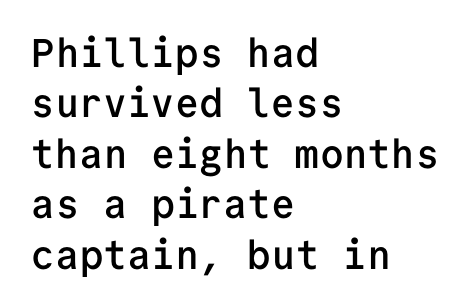
{"serif": "no", "italic": "no", "bold": "semi", "weight": "semibold", "width": "normal", "stroke_contrast": "low", "x_height": "medium", "monospaced": "yes", "underline": "no", "align": "left", "line_spacing": "normal", "line_spacing_ratio": 1.26, "letter_spacing": "normal", "letter_spacing_em": 0.0, "glyph_px": 40}
